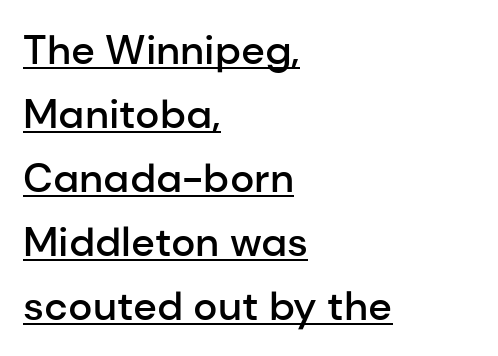
Style check: upright. Nope, no serifs anywhere on these letters. A typesetter would call this proportional, since set widths differ per character. Leading matches the norm, producing a regular column. The lines are quadded left. Set as a demibold, roughly 600 on the weight scale.
